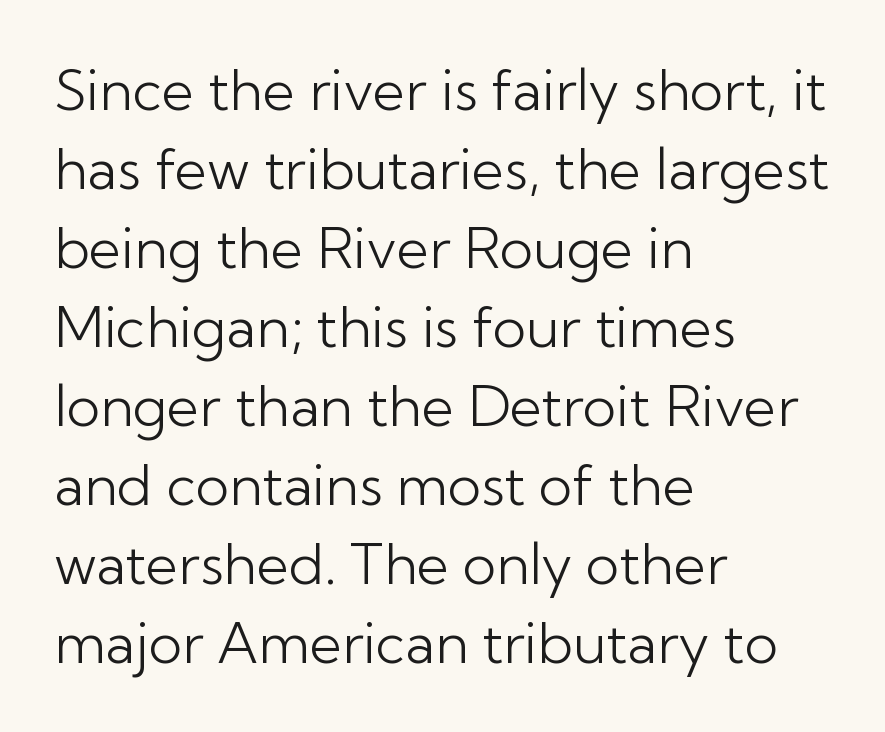
Stroke thickness stays within the range of a standard reading face or lighter. Check the space under the baseline: it is left empty. This sample uses a sans-serif face. No extra tracking has been applied to these lines. Summary of vertical rhythm: regular, with standard interline spacing.
